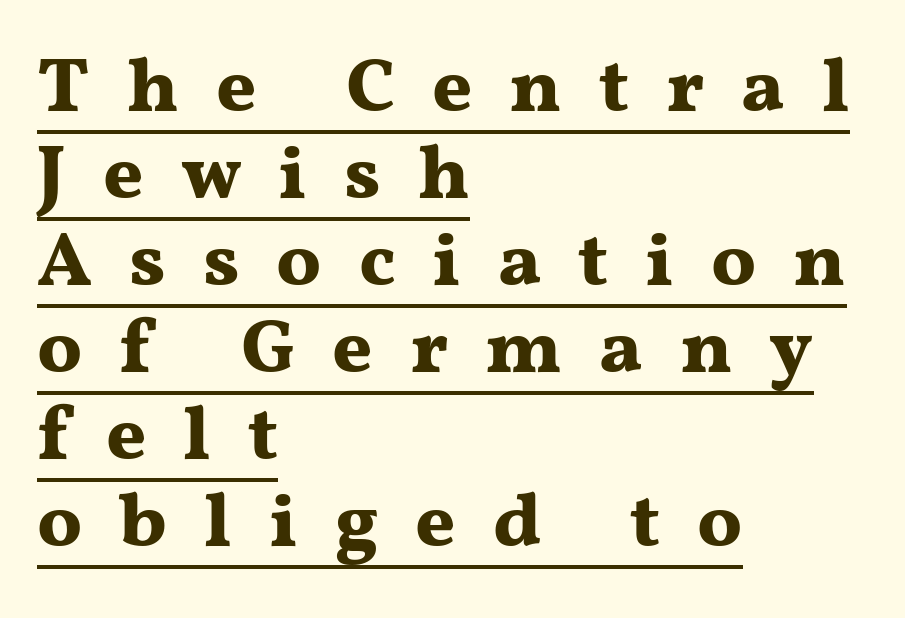
The image shows 77 px bold, wide serif type, upright; set left-aligned, tight line spacing (1.13x), unusually wide letter spacing (+0.48 em), underlined; medium stroke contrast and a medium x-height.
